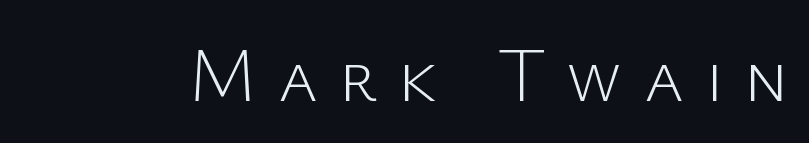
{"serif": "no", "italic": "no", "bold": "no", "weight": "light", "width": "normal", "stroke_contrast": "low", "x_height": "medium", "monospaced": "no", "underline": "no", "letter_spacing": "wide", "letter_spacing_em": 0.27, "glyph_px": 76}
